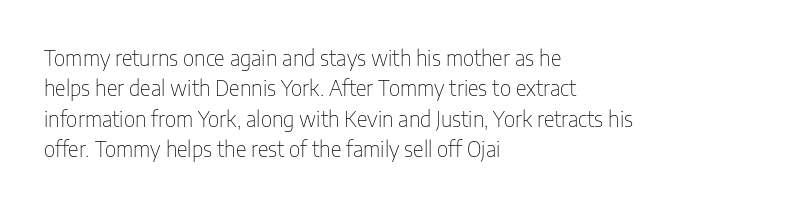
{"italic": "no", "bold": "no", "underline": "no", "align": "left", "line_spacing": "normal", "line_spacing_ratio": 1.45, "letter_spacing": "normal", "letter_spacing_em": 0.0, "glyph_px": 21}
